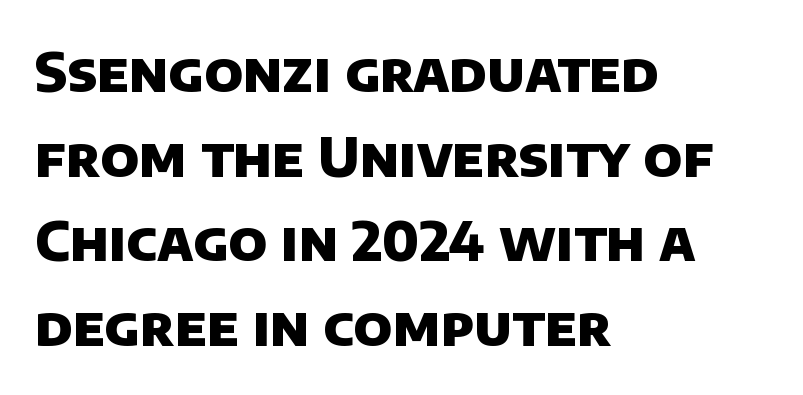
{"serif": "no", "bold": "yes", "weight": "heavy", "width": "normal", "stroke_contrast": "low", "x_height": "large", "monospaced": "no", "underline": "no", "align": "left", "line_spacing": "normal", "line_spacing_ratio": 1.54, "letter_spacing": "normal", "letter_spacing_em": 0.0, "glyph_px": 55}
